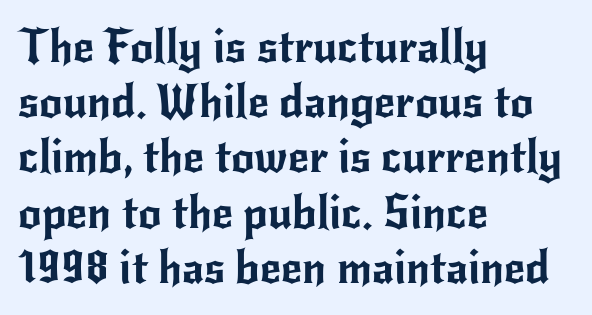
Inter-character spacing is left at the font's built-in metrics. Typeset ragged right — the left edge is the straight one. The gap between lines stays unmarked. This sample has the flowing, uneven cadence of proportional lettering.
